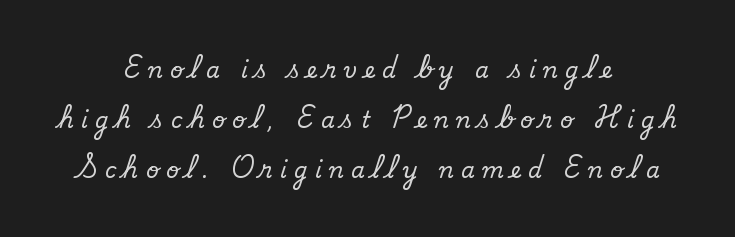
The image shows 22 px text type; set centered, loose line spacing (2.28x), unusually wide letter spacing (+0.33 em), not underlined.
